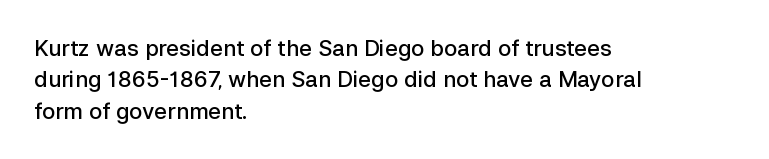
Successive baselines arrive at the customary interval. Horizontally, the lines are justified to the leading edge only. Short note: letters normally spaced. Emphasis by weight is partial: semibold. The gap between lines stays unmarked. Ordinary non-slanted type is in use.
